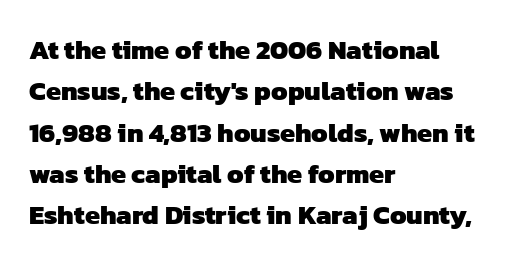
The image shows 27 px bold type; set left-aligned, normal line spacing (1.53x), normal letter spacing, not underlined.
